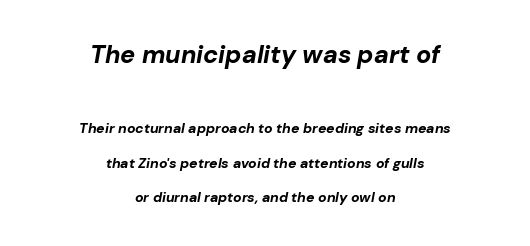
The image shows 25 px bold type, italic (leaning right); set centered, loose line spacing (2.46x), normal letter spacing, not underlined; the first (top) block is 1.79x larger.
